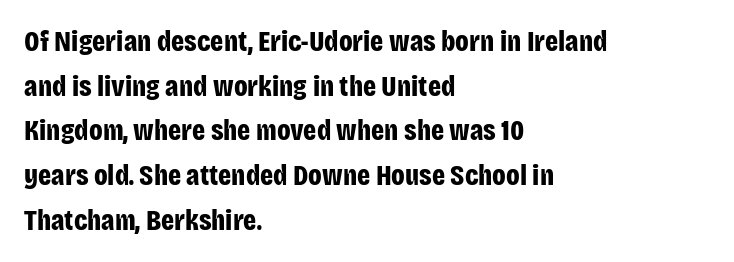
The image shows 29 px bold, condensed sans-serif type, upright; set left-aligned, normal line spacing (1.54x), normal letter spacing, not underlined; low stroke contrast and a large x-height.
